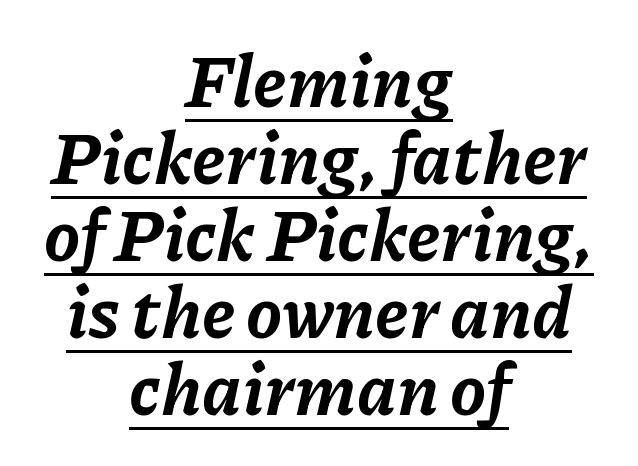
{"italic": "yes", "lean": "right", "slant_degrees": 11, "bold": "yes", "weight": "bold", "width": "normal", "stroke_contrast": "low", "x_height": "medium", "monospaced": "no", "underline": "yes", "align": "center", "line_spacing": "tight", "line_spacing_ratio": 1.07, "letter_spacing": "normal", "letter_spacing_em": 0.0, "glyph_px": 72}
